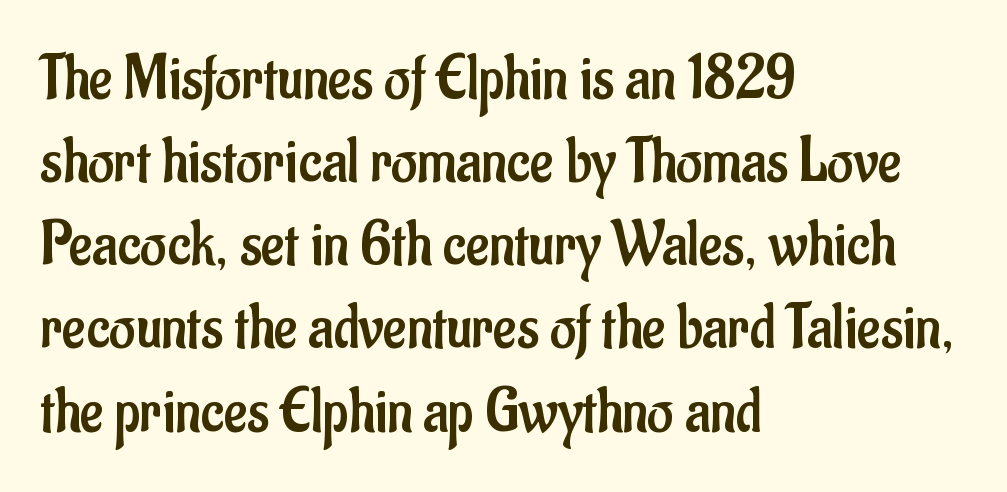
{"serif": "no", "italic": "no", "bold": "no", "weight": "regular", "width": "condensed", "stroke_contrast": "low", "x_height": "small", "monospaced": "no", "underline": "no", "align": "left", "line_spacing": "normal", "line_spacing_ratio": 1.32, "letter_spacing": "normal", "letter_spacing_em": 0.0, "glyph_px": 63}
